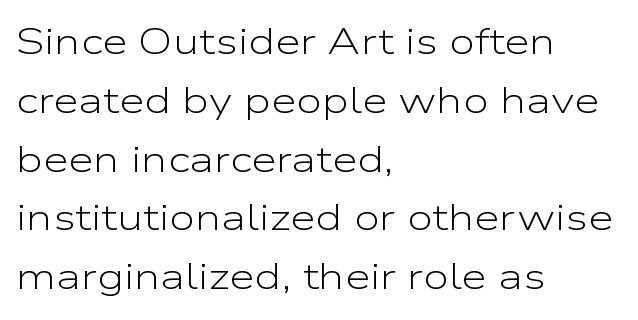
The block of text has a typical density, with ordinary space between rows. Think of a printed novel: that variable character pitch is what you see here. Font category for this specimen: sans-serif. Check under the words: just untouched page.
